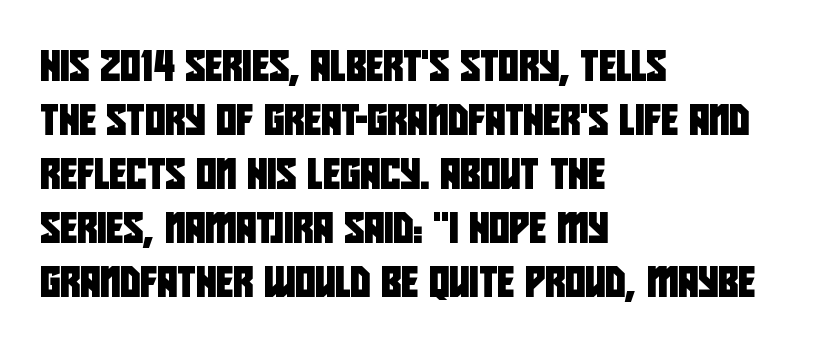
The image shows 31 px condensed sans-serif type; set left-aligned, line spacing 1.74x, normal letter spacing, not underlined; low stroke contrast and a large x-height.
